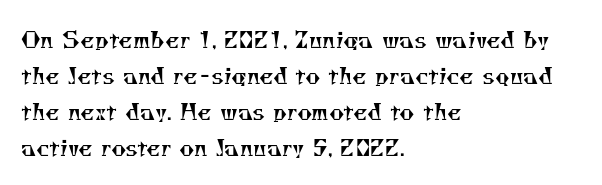
The image shows 23 px text type; set left-aligned, normal line spacing (1.57x), normal letter spacing, not underlined.
